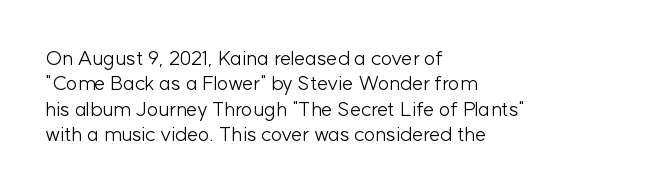
The rows are spaced the way most documents space them. Weight: in the light-to-regular range. Each word holds together tightly as a unit, with standard inter-letter gaps. Nobody drew a line under any word here.
